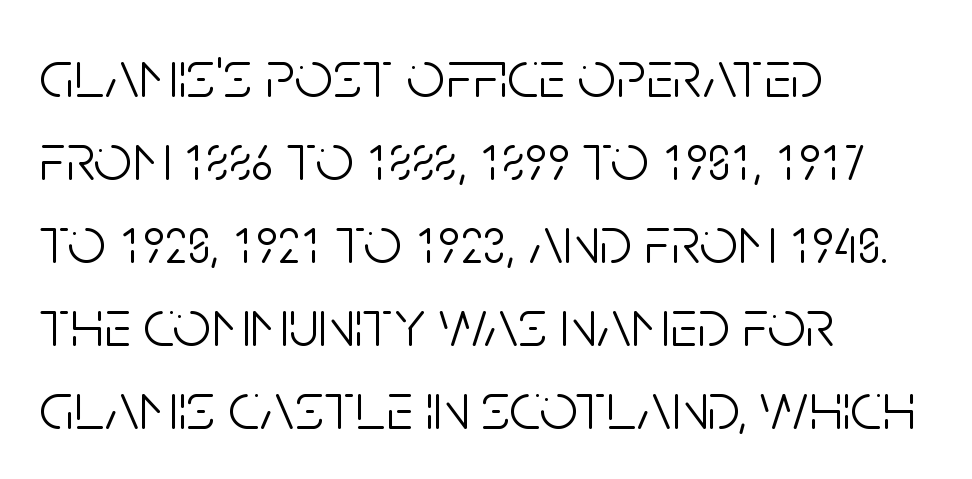
{"serif": "no", "italic": "no", "bold": "no", "weight": "light", "width": "condensed", "stroke_contrast": "low", "x_height": "large", "monospaced": "no", "underline": "no", "align": "left", "line_spacing_ratio": 1.22, "letter_spacing": "normal", "letter_spacing_em": 0.0, "glyph_px": 68}
